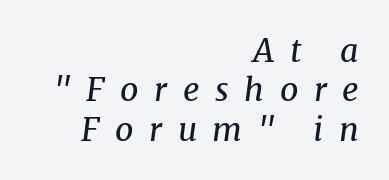
Q: Is the text bold? A: No.
Q: Is the text italic (slanted)? A: Yes, it leans right by about 8 degrees.
Q: Is the typeface a serif or a sans-serif typeface? A: Serif.
Q: Is the text underlined? A: No.
Q: How is the paragraph aligned? A: Right-aligned.
Q: Is the spacing between letters normal or unusually wide? A: Unusually wide.
Q: Width (condensed, normal, or wide)? A: Normal.
Q: Stroke contrast? A: Medium.
Q: x-height? A: Medium.
Q: Monospaced? A: No.
